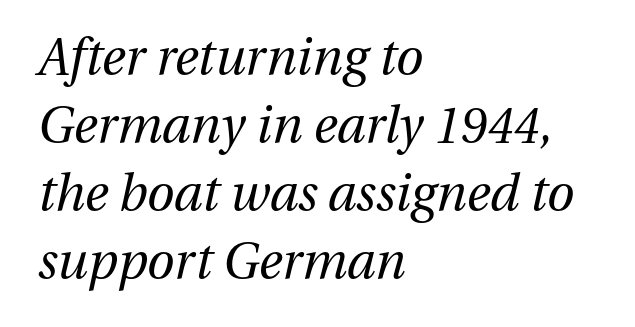
{"italic": "yes", "lean": "right", "slant_degrees": 13, "bold": "no", "weight": "regular", "width": "normal", "stroke_contrast": "medium", "x_height": "medium", "monospaced": "no", "underline": "no", "align": "left", "line_spacing": "normal", "line_spacing_ratio": 1.36, "letter_spacing": "normal", "letter_spacing_em": 0.0, "glyph_px": 50}
